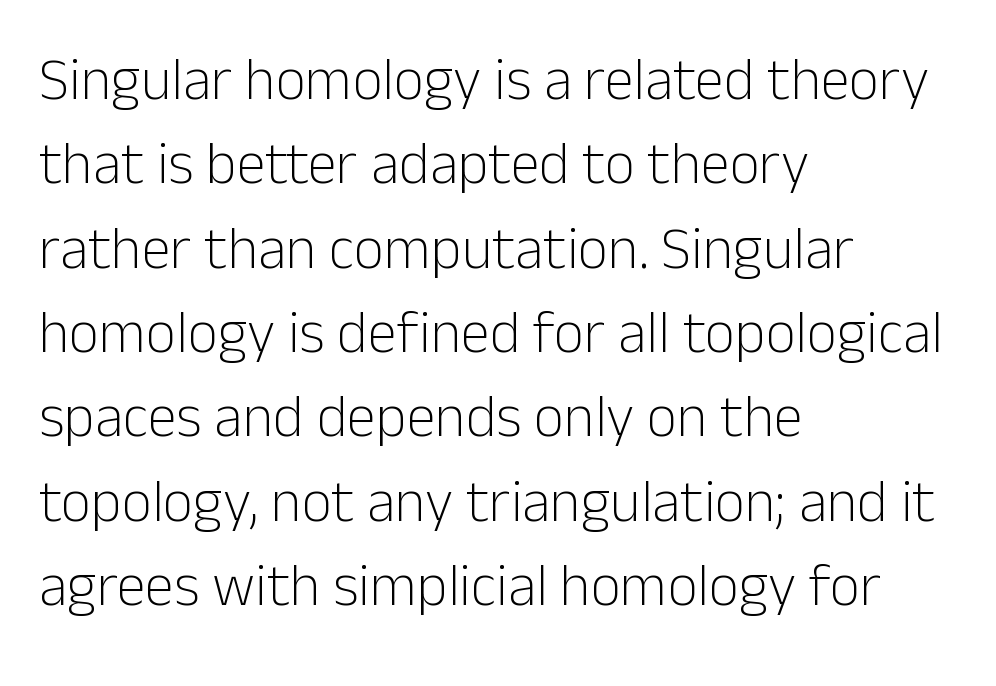
{"serif": "no", "italic": "no", "bold": "no", "weight": "light", "width": "normal", "stroke_contrast": "low", "x_height": "medium", "monospaced": "no", "underline": "no", "align": "left", "line_spacing": "normal", "line_spacing_ratio": 1.43, "letter_spacing": "normal", "letter_spacing_em": 0.0, "glyph_px": 59}
